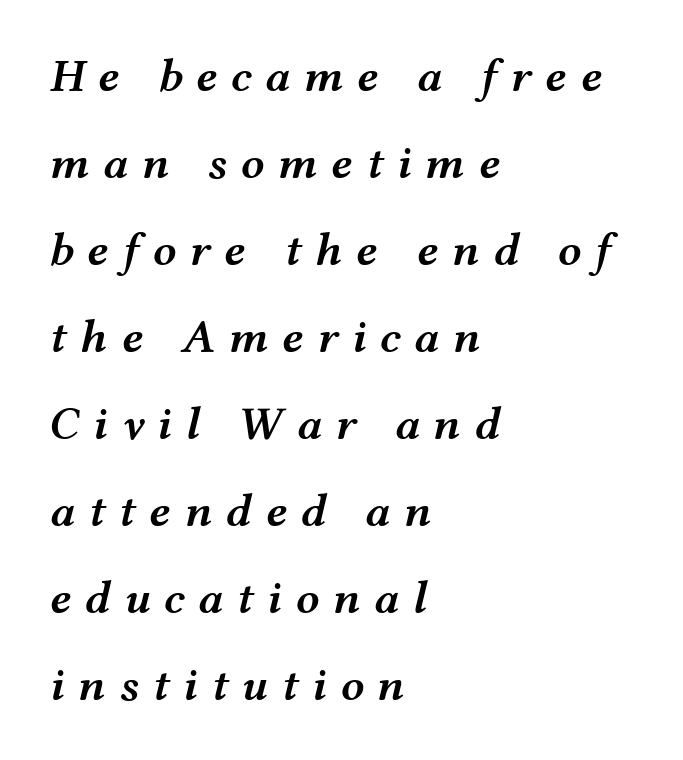
Teacher's note: observe the even left margin — that is flush-left alignment. The characters look somewhat weighty, a semibold short of true bold. Think of a printed novel: that variable character pitch is what you see here. Characters follow at a spacing far wider than the type designer built in. The passage shown leans; its letterforms are oblique. Letters rest on an invisible, unmarked baseline.
